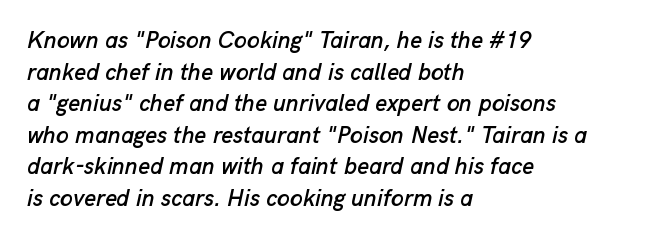
The image shows 23 px text type, italic (leaning right); set left-aligned, normal line spacing (1.37x), normal letter spacing, not underlined.
